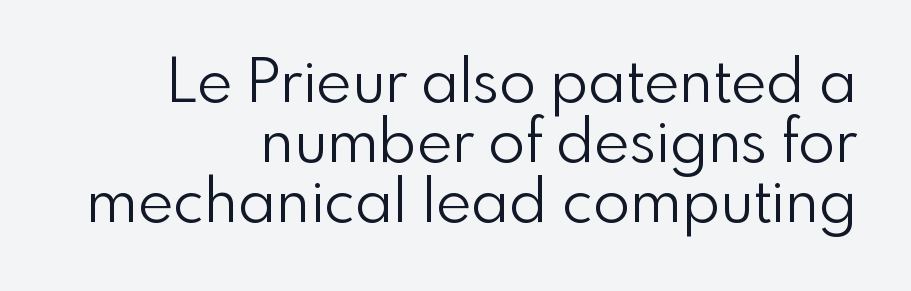
{"serif": "no", "italic": "no", "bold": "no", "weight": "light", "width": "normal", "stroke_contrast": "low", "x_height": "small", "monospaced": "no", "underline": "no", "align": "right", "line_spacing": "tight", "line_spacing_ratio": 0.98, "letter_spacing": "normal", "letter_spacing_em": 0.0, "glyph_px": 61}
